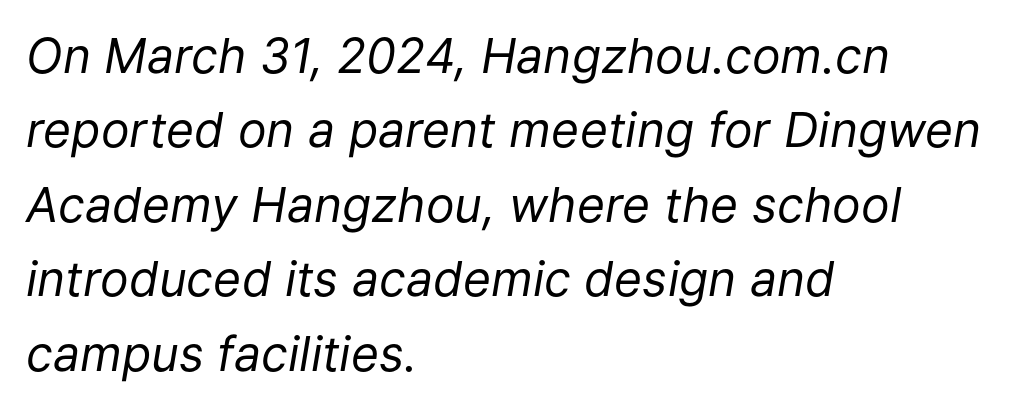
{"italic": "yes", "lean": "right", "slant_degrees": 9, "bold": "no", "weight": "regular", "width": "normal", "stroke_contrast": "low", "x_height": "medium", "monospaced": "no", "underline": "no", "align": "left", "line_spacing": "normal", "line_spacing_ratio": 1.55, "letter_spacing": "normal", "letter_spacing_em": 0.0, "glyph_px": 48}
